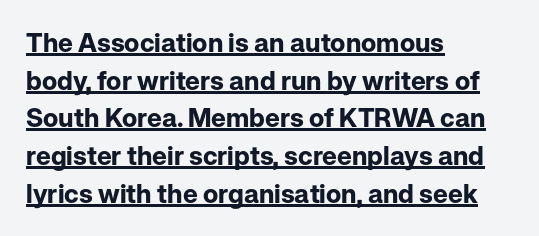
{"italic": "no", "bold": "yes", "underline": "yes", "align": "left", "line_spacing": "normal", "line_spacing_ratio": 1.45, "letter_spacing": "normal", "letter_spacing_em": 0.0, "glyph_px": 26}
